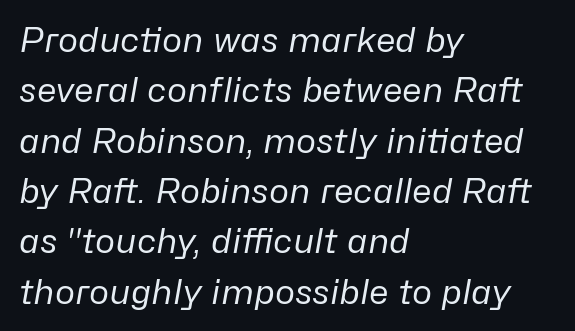
Q: Is the text bold? A: No.
Q: Is the text italic (slanted)? A: Yes, it leans right by about 10 degrees.
Q: Is the text underlined? A: No.
Q: How is the paragraph aligned? A: Left-aligned.
Q: Is the spacing between letters normal or unusually wide? A: Normal.
Q: Is the spacing between lines tight, normal or loose? A: Normal.
Q: Width (condensed, normal, or wide)? A: Normal.
Q: Stroke contrast? A: Low.
Q: x-height? A: Medium.
Q: Monospaced? A: No.
